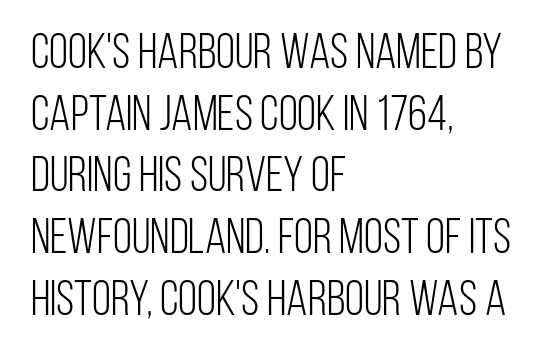
{"serif": "no", "italic": "no", "bold": "no", "weight": "light", "width": "condensed", "stroke_contrast": "low", "x_height": "large", "monospaced": "no", "underline": "no", "align": "left", "line_spacing": "normal", "line_spacing_ratio": 1.26, "letter_spacing": "normal", "letter_spacing_em": 0.0, "glyph_px": 49}
